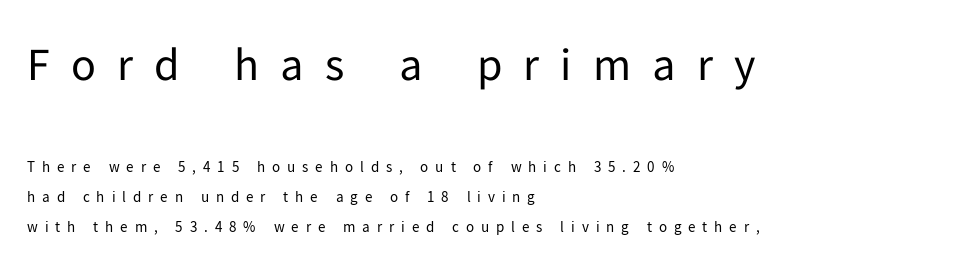
{"serif": "no", "italic": "no", "bold": "no", "weight": "regular", "width": "normal", "stroke_contrast": "low", "x_height": "medium", "monospaced": "no", "underline": "no", "align": "left", "line_spacing": "loose", "line_spacing_ratio": 1.97, "letter_spacing": "wide", "letter_spacing_em": 0.46, "larger_block": "first", "size_ratio": 3.07, "glyph_px": 46}
